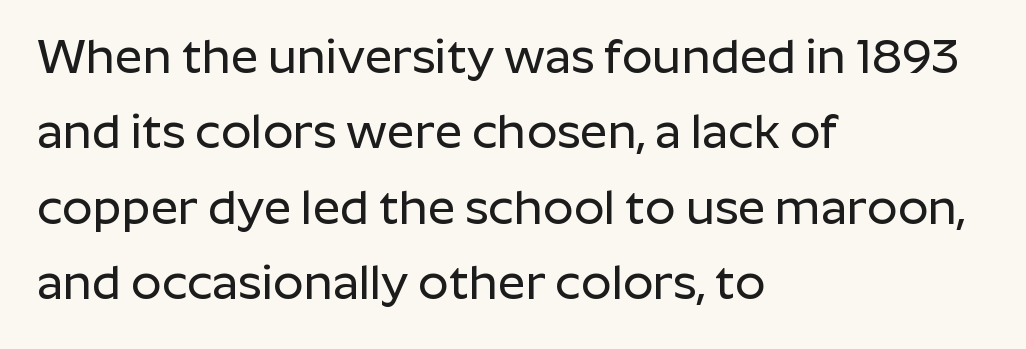
You can tell from the bare stems that sans-serif type was used. Caption: standard tracking, unaltered. A roman cut, with each character standing at attention. Interline gaps are of average width in this sample. A typesetter would call this proportional, since set widths differ per character.
